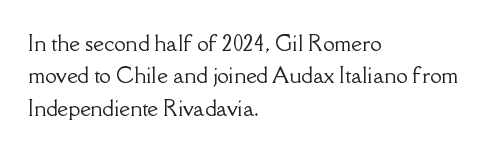
Q: Is the text italic (slanted)? A: No, it is upright.
Q: Is the text underlined? A: No.
Q: How is the paragraph aligned? A: Left-aligned.
Q: Is the spacing between letters normal or unusually wide? A: Normal.
Q: Is the spacing between lines tight, normal or loose? A: Normal.
